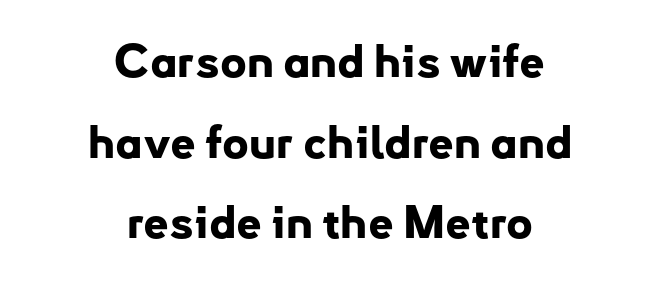
The glyphs in this specimen are sans serif. Beneath every word, the page is bare. Tall strokes in this sample are plumb rather than angled. Here the designer chose a conventional face with non-uniform glyph widths. Strokes here are thick enough to call this a true bold. The rag falls on both sides of this text block equally.
